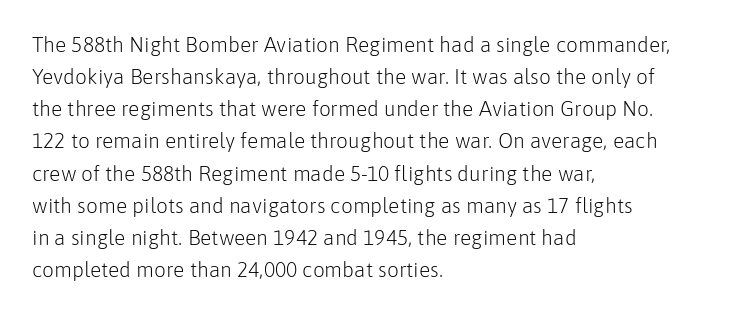
Is the block centered? No — it sits flush against the left margin. Honestly, the row spacing looks completely unremarkable. Check under the words: just untouched page. Ascenders rise straight up at ninety degrees. Nobody touched the tracking dial on this one.
